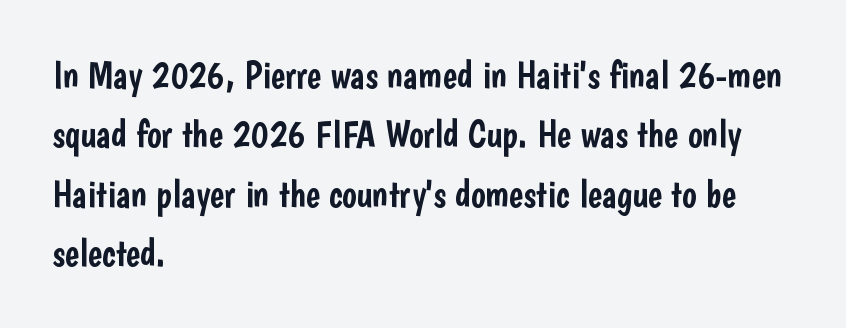
Q: Is the text italic (slanted)? A: No, it is upright.
Q: Is the typeface a serif or a sans-serif typeface? A: Sans-serif.
Q: Is the text underlined? A: No.
Q: How is the paragraph aligned? A: Left-aligned.
Q: Is the spacing between letters normal or unusually wide? A: Normal.
Q: Is the spacing between lines tight, normal or loose? A: Normal.
Q: Width (condensed, normal, or wide)? A: Condensed.
Q: Stroke contrast? A: Low.
Q: x-height? A: Medium.
Q: Monospaced? A: No.
